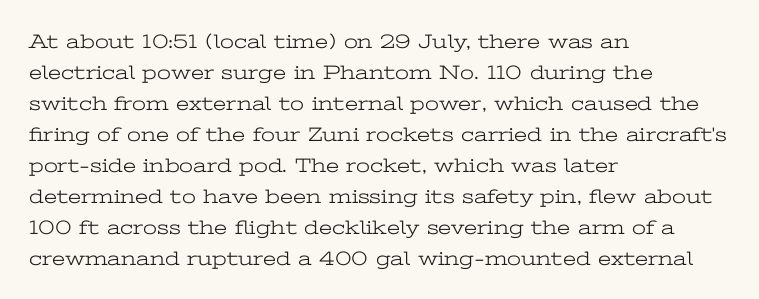
The face looks like a standard text weight, possibly lighter. The type is set solid horizontally, with unmodified tracking. The lettering stays uniformly vertical, giving the passage a roman look. Leading: standard. Casual observation: everything's shoved over to the left.
